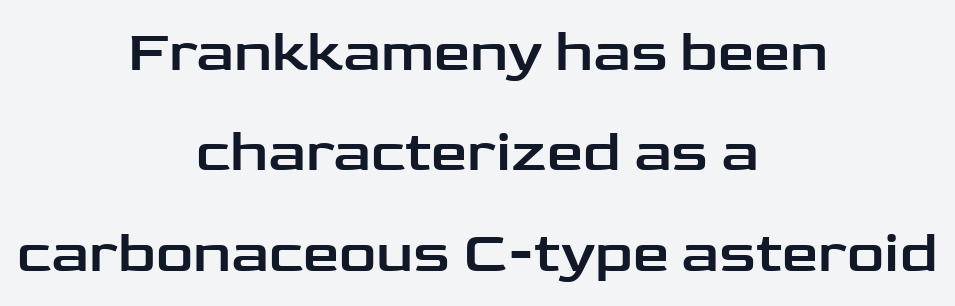
{"serif": "no", "italic": "no", "width": "wide", "stroke_contrast": "low", "x_height": "medium", "monospaced": "no", "underline": "no", "align": "center", "line_spacing_ratio": 1.73, "letter_spacing": "normal", "letter_spacing_em": 0.0, "glyph_px": 58}
